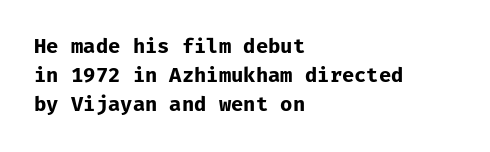
The image shows 20 px bold type, upright; set left-aligned, normal line spacing (1.45x), normal letter spacing, not underlined.
